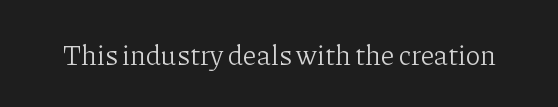
Q: Is the text bold? A: No.
Q: Is the text italic (slanted)? A: No, it is upright.
Q: Is the typeface a serif or a sans-serif typeface? A: Serif.
Q: Is the text underlined? A: No.
Q: Is the spacing between letters normal or unusually wide? A: Normal.
Q: Width (condensed, normal, or wide)? A: Normal.
Q: Stroke contrast? A: Low.
Q: x-height? A: Medium.
Q: Monospaced? A: No.
